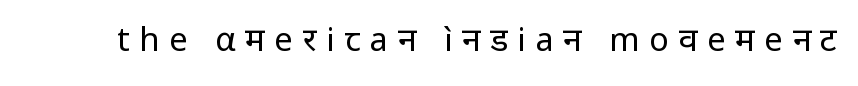
Underline: absent. Posture: straight, roman, zero tilt. Here the designer chose a conventional face with non-uniform glyph widths. Someone cranked the tracking dial way up on this one.
